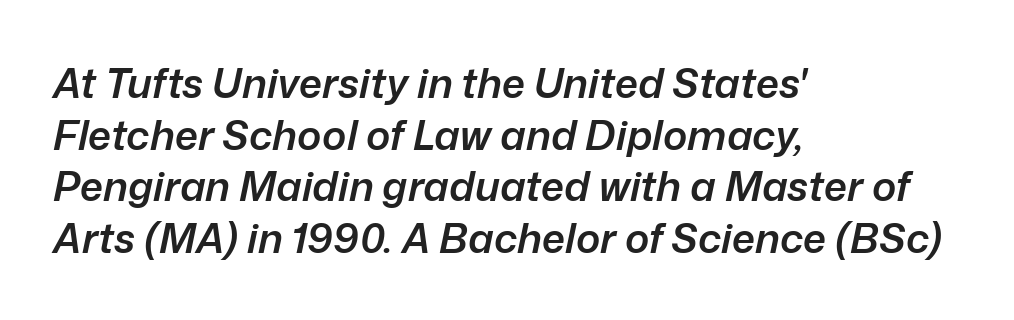
Its strokes are somewhat broadened, the hallmark of semibold type. Line beginnings align vertically; line endings do not. These lines were composed using italics. Horizontal bands of white between lines are of average thickness. Any mark beneath the type? The region is blank.
